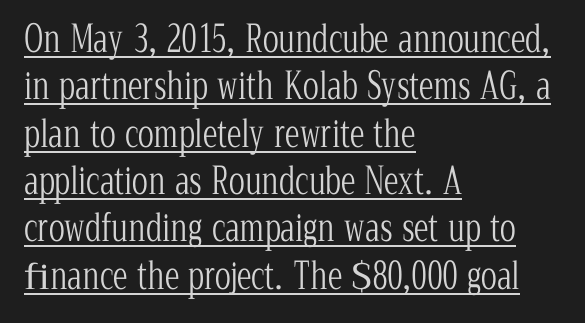
The image shows 37 px light, condensed serif type, upright; set left-aligned, normal line spacing (1.28x), normal letter spacing, underlined; low stroke contrast and a medium x-height.
